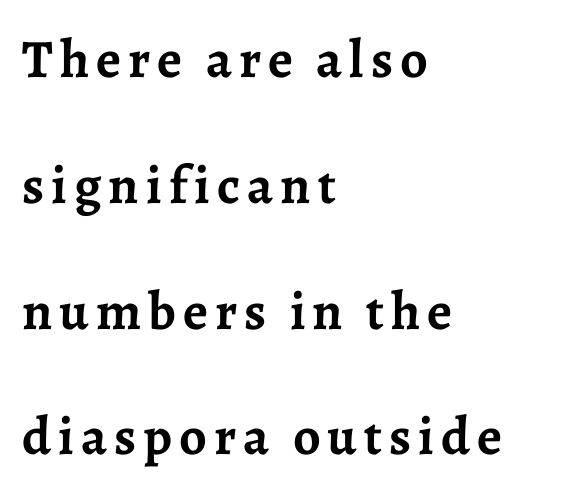
Q: Is the text bold? A: Yes.
Q: Is the text italic (slanted)? A: No, it is upright.
Q: Is the typeface a serif or a sans-serif typeface? A: Serif.
Q: Is the text underlined? A: No.
Q: How is the paragraph aligned? A: Left-aligned.
Q: Is the spacing between lines tight, normal or loose? A: Loose.
Q: Width (condensed, normal, or wide)? A: Normal.
Q: Stroke contrast? A: Low.
Q: x-height? A: Medium.
Q: Monospaced? A: No.
